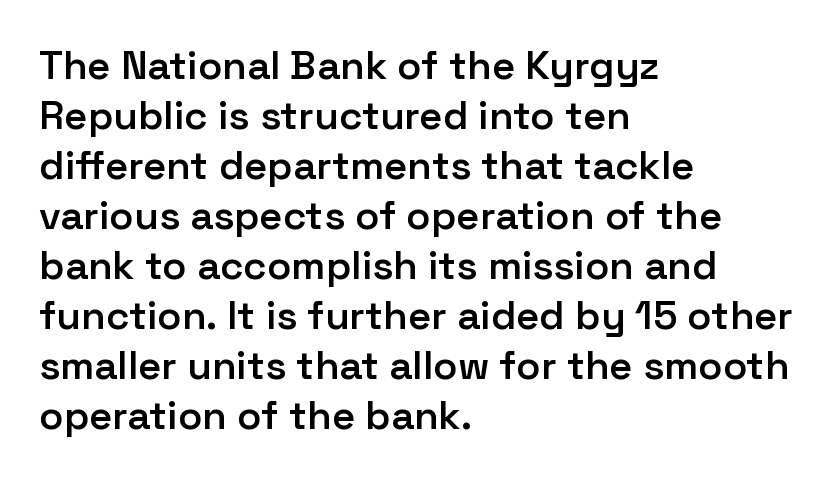
{"serif": "no", "italic": "no", "bold": "semi", "weight": "semibold", "width": "normal", "stroke_contrast": "low", "x_height": "medium", "monospaced": "no", "underline": "no", "align": "left", "line_spacing": "normal", "line_spacing_ratio": 1.25, "letter_spacing": "normal", "letter_spacing_em": 0.0, "glyph_px": 40}
